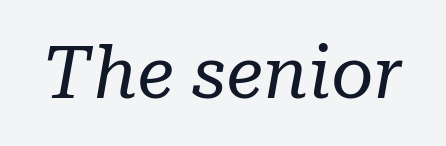
The image shows 73 px regular-weight serif type, italic (leaning right); set normal letter spacing, not underlined; low stroke contrast and a medium x-height.
